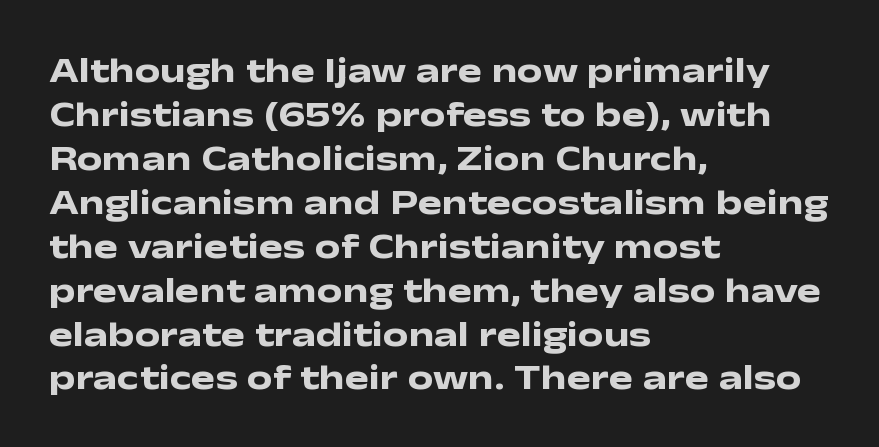
{"serif": "no", "italic": "no", "bold": "yes", "weight": "heavy", "width": "wide", "stroke_contrast": "low", "x_height": "medium", "monospaced": "no", "underline": "no", "align": "left", "line_spacing_ratio": 1.22, "letter_spacing": "normal", "letter_spacing_em": 0.0, "glyph_px": 36}
